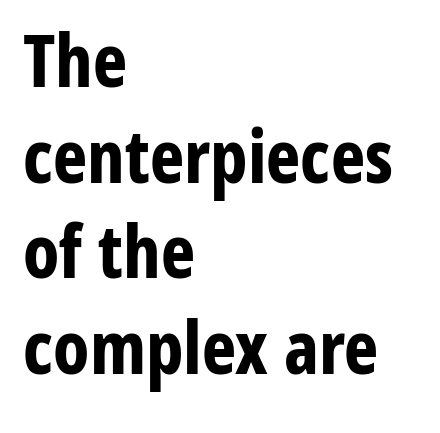
Q: Is the text bold? A: Yes.
Q: Is the text italic (slanted)? A: No, it is upright.
Q: Is the typeface a serif or a sans-serif typeface? A: Sans-serif.
Q: Is the text underlined? A: No.
Q: How is the paragraph aligned? A: Left-aligned.
Q: Is the spacing between letters normal or unusually wide? A: Normal.
Q: Is the spacing between lines tight, normal or loose? A: Normal.
Q: Width (condensed, normal, or wide)? A: Condensed.
Q: Stroke contrast? A: Low.
Q: x-height? A: Medium.
Q: Monospaced? A: No.
